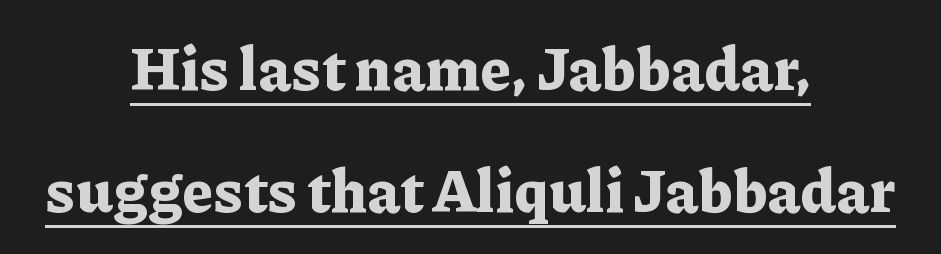
{"serif": "yes", "italic": "no", "bold": "yes", "weight": "bold", "width": "normal", "stroke_contrast": "low", "x_height": "medium", "monospaced": "no", "underline": "yes", "align": "center", "line_spacing": "loose", "line_spacing_ratio": 2.03, "letter_spacing": "normal", "letter_spacing_em": 0.0, "glyph_px": 60}
